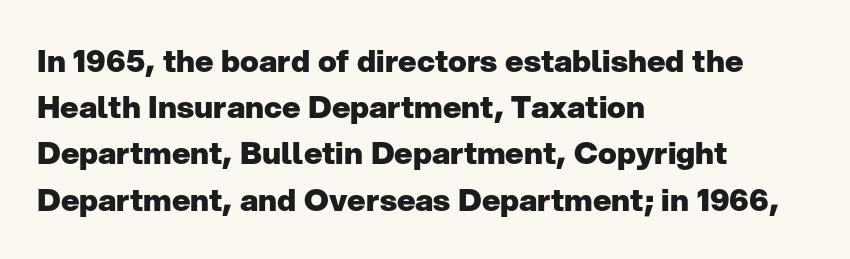
Q: Is the text bold? A: Yes.
Q: Is the text italic (slanted)? A: No, it is upright.
Q: Is the typeface a serif or a sans-serif typeface? A: Sans-serif.
Q: Is the text underlined? A: No.
Q: How is the paragraph aligned? A: Left-aligned.
Q: Is the spacing between letters normal or unusually wide? A: Normal.
Q: Is the spacing between lines tight, normal or loose? A: Normal.
Q: Width (condensed, normal, or wide)? A: Normal.
Q: Stroke contrast? A: Low.
Q: x-height? A: Medium.
Q: Monospaced? A: No.
